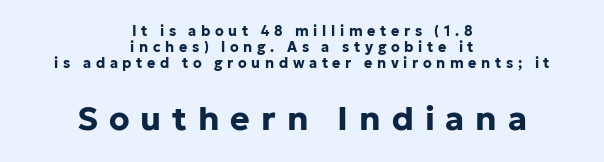
Two sizes are in play, and the larger belongs to the second block. Letters rest on an invisible, unmarked baseline. The type sits square on the baseline with zero lean. You could barely slide anything between these rows. The rendering positions every line midway between the sides.
